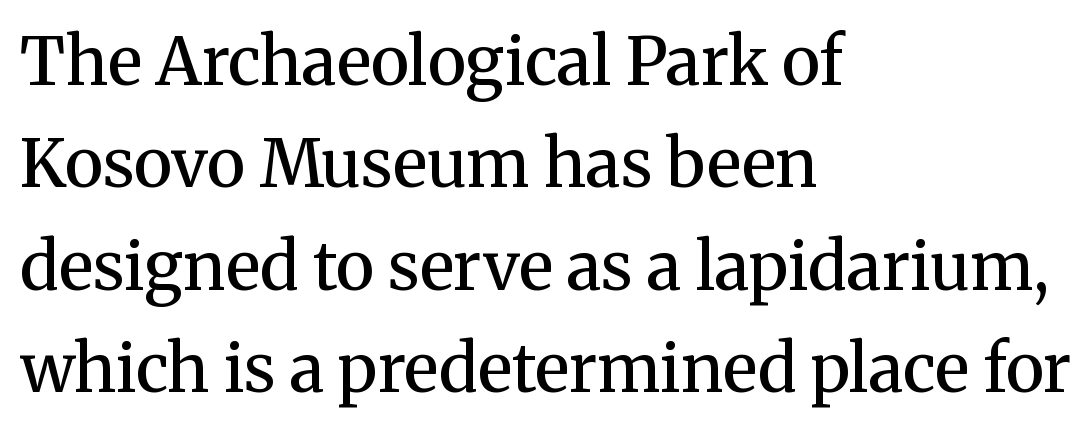
Q: Is the text bold? A: Semi-bold.
Q: Is the text italic (slanted)? A: No, it is upright.
Q: Is the typeface a serif or a sans-serif typeface? A: Serif.
Q: Is the text underlined? A: No.
Q: How is the paragraph aligned? A: Left-aligned.
Q: Is the spacing between letters normal or unusually wide? A: Normal.
Q: Is the spacing between lines tight, normal or loose? A: Normal.
Q: Width (condensed, normal, or wide)? A: Normal.
Q: Stroke contrast? A: Medium.
Q: x-height? A: Medium.
Q: Monospaced? A: No.
